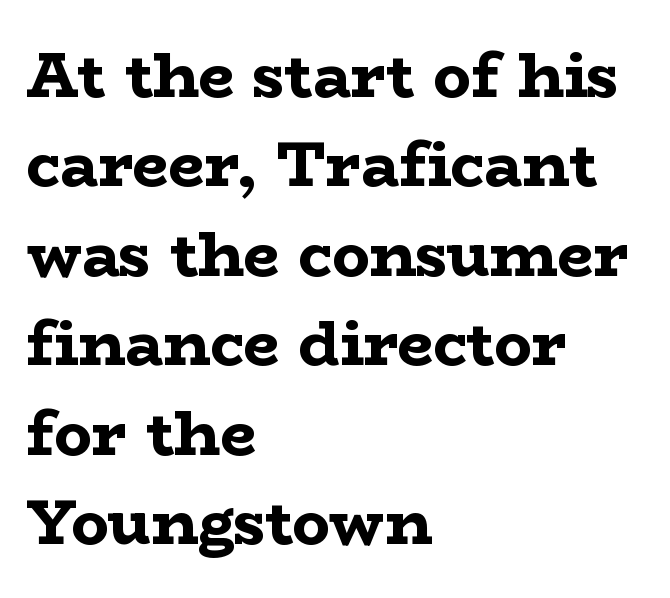
The strip under each line holds only bare page. Letter spacing: default. The type sits square on the baseline with zero lean. Alignment: flush left. You could not count columns in this text — the font is proportionally spaced. Vertically, the passage feels balanced, rows spaced as you'd expect.
